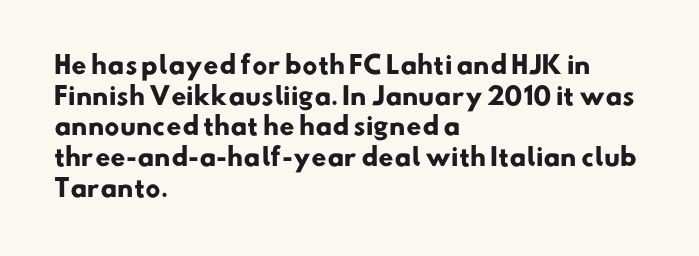
{"bold": "yes", "underline": "no", "align": "left", "line_spacing": "normal", "line_spacing_ratio": 1.28, "letter_spacing": "normal", "letter_spacing_em": 0.0, "glyph_px": 24}
